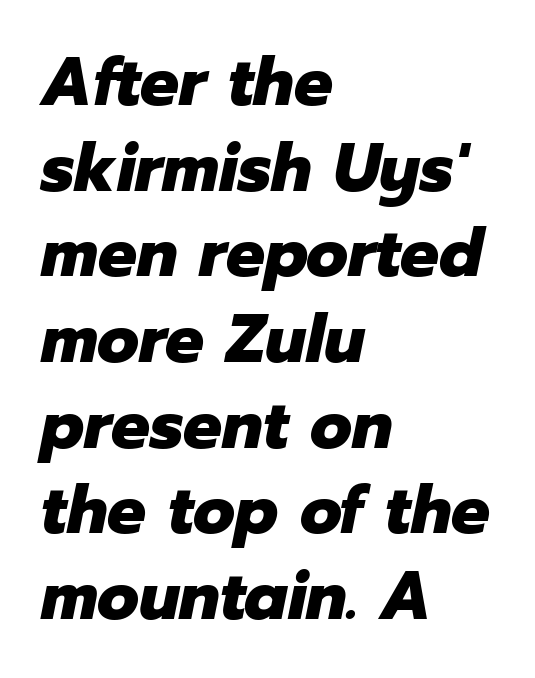
Q: Is the text bold? A: Yes.
Q: Is the text italic (slanted)? A: Yes, it leans right by about 12 degrees.
Q: Is the text underlined? A: No.
Q: How is the paragraph aligned? A: Left-aligned.
Q: Is the spacing between letters normal or unusually wide? A: Normal.
Q: Is the spacing between lines tight, normal or loose? A: Normal.
Q: Width (condensed, normal, or wide)? A: Normal.
Q: Stroke contrast? A: Low.
Q: x-height? A: Medium.
Q: Monospaced? A: No.
